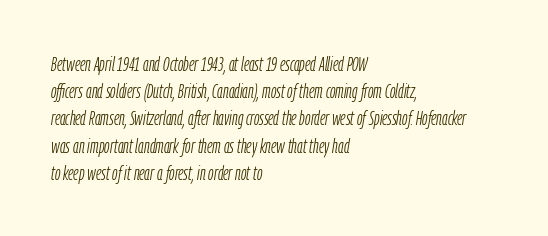
Q: Is the text bold? A: No.
Q: Is the text italic (slanted)? A: Yes, it leans right by about 9 degrees.
Q: Is the text underlined? A: No.
Q: How is the paragraph aligned? A: Left-aligned.
Q: Is the spacing between letters normal or unusually wide? A: Normal.
Q: Is the spacing between lines tight, normal or loose? A: Normal.
